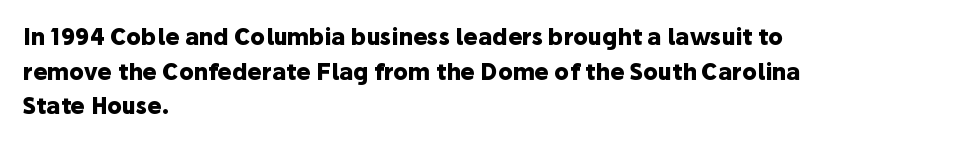
Q: Is the text bold? A: Yes.
Q: Is the text italic (slanted)? A: No, it is upright.
Q: Is the text underlined? A: No.
Q: How is the paragraph aligned? A: Left-aligned.
Q: Is the spacing between letters normal or unusually wide? A: Normal.
Q: Is the spacing between lines tight, normal or loose? A: Normal.
